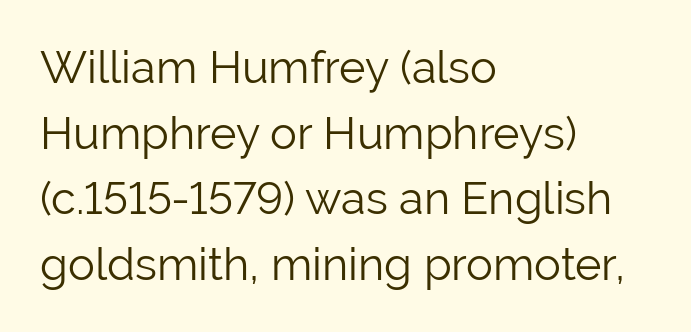
{"serif": "no", "italic": "no", "bold": "no", "weight": "light", "width": "normal", "stroke_contrast": "low", "x_height": "medium", "monospaced": "no", "underline": "no", "align": "left", "line_spacing": "normal", "line_spacing_ratio": 1.46, "letter_spacing": "normal", "letter_spacing_em": 0.0, "glyph_px": 45}
